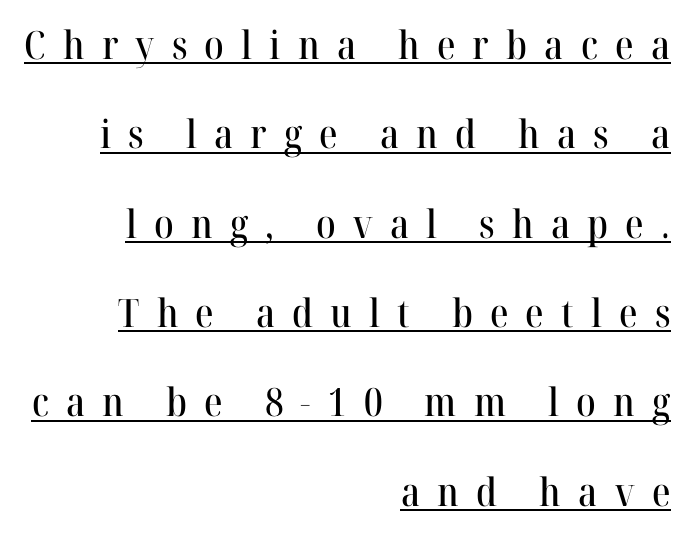
The designer dialed line spacing up above the default. Students, note that the glyphs here are deliberately spaced far apart. These lines are rendered in a variable-pitch font. A typesetter would mark this as roman, not italic.
